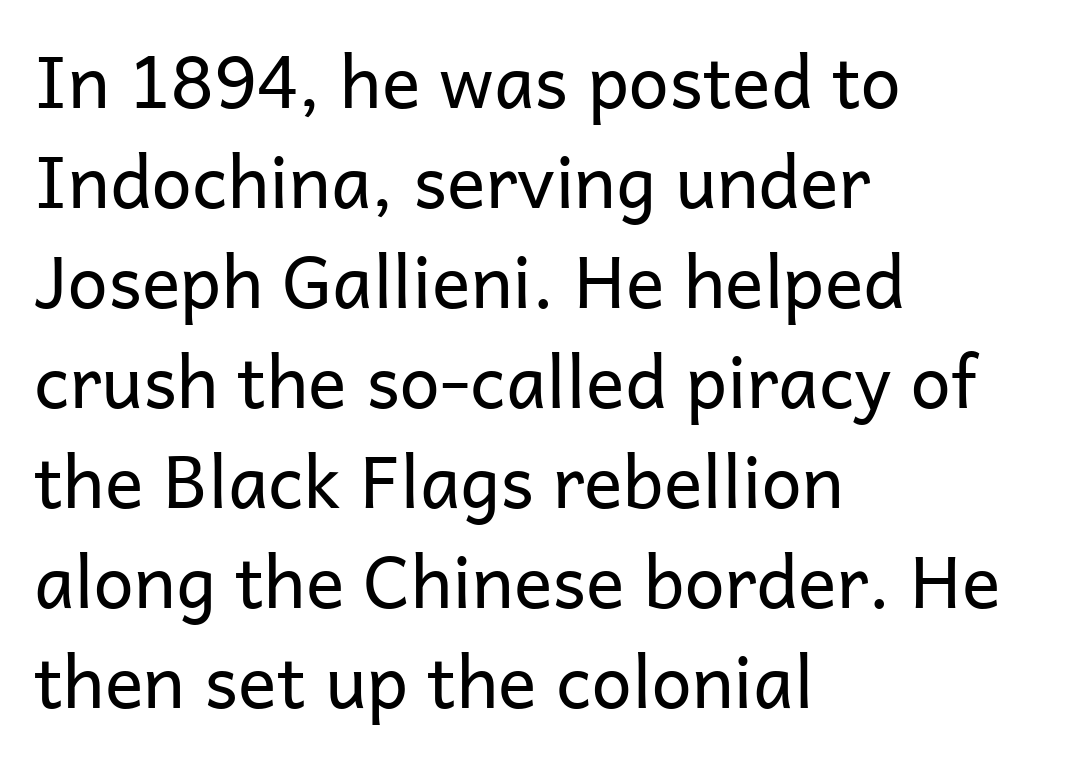
Q: Is the text bold? A: No.
Q: Is the text italic (slanted)? A: No, it is upright.
Q: Is the typeface a serif or a sans-serif typeface? A: Sans-serif.
Q: Is the text underlined? A: No.
Q: How is the paragraph aligned? A: Left-aligned.
Q: Is the spacing between letters normal or unusually wide? A: Normal.
Q: Is the spacing between lines tight, normal or loose? A: Normal.
Q: Width (condensed, normal, or wide)? A: Normal.
Q: Stroke contrast? A: Low.
Q: x-height? A: Medium.
Q: Monospaced? A: No.
